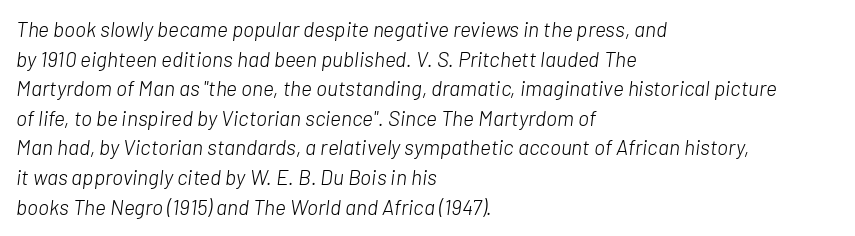
The image shows 21 px text type, italic (leaning right); set left-aligned, normal line spacing (1.41x), normal letter spacing, not underlined.
